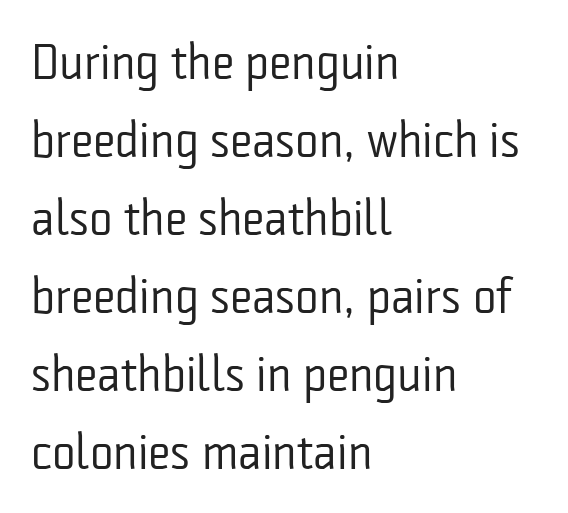
Q: Is the text bold? A: No.
Q: Is the text italic (slanted)? A: No, it is upright.
Q: Is the typeface a serif or a sans-serif typeface? A: Sans-serif.
Q: Is the text underlined? A: No.
Q: How is the paragraph aligned? A: Left-aligned.
Q: Is the spacing between letters normal or unusually wide? A: Normal.
Q: Is the spacing between lines tight, normal or loose? A: Normal.
Q: Width (condensed, normal, or wide)? A: Condensed.
Q: Stroke contrast? A: Low.
Q: x-height? A: Medium.
Q: Monospaced? A: No.
